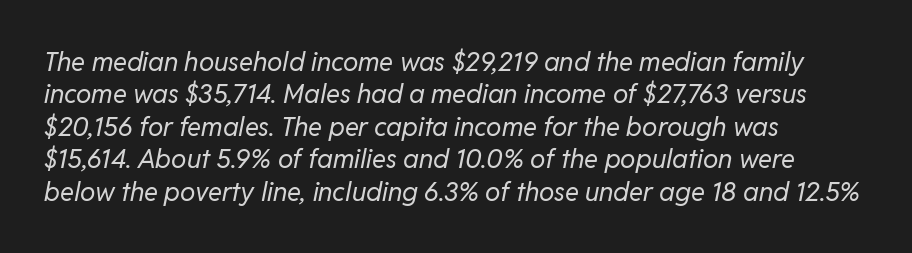
The passage shown is not bold in any degree. Compared with typical body copy, the letter spacing here is the same. The area under the type is left untouched. The designer left line spacing at the default. In terms of posture, this sample is oblique. Horizontally, the lines are justified to the leading edge only.
